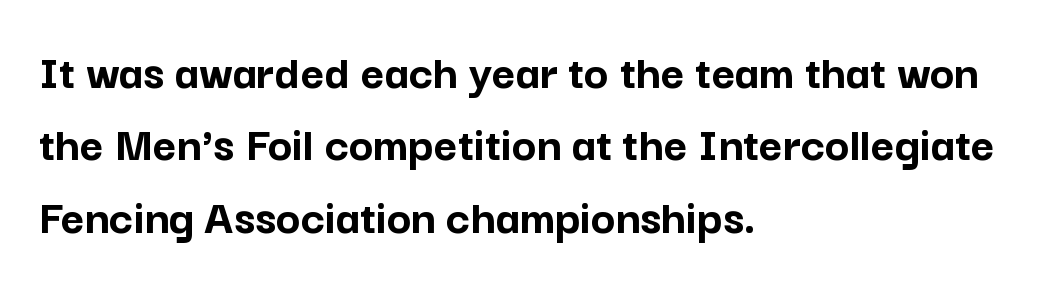
Q: Is the text bold? A: Yes.
Q: Is the text italic (slanted)? A: No, it is upright.
Q: Is the typeface a serif or a sans-serif typeface? A: Sans-serif.
Q: Is the text underlined? A: No.
Q: How is the paragraph aligned? A: Left-aligned.
Q: Is the spacing between letters normal or unusually wide? A: Normal.
Q: Is the spacing between lines tight, normal or loose? A: Normal.
Q: Width (condensed, normal, or wide)? A: Normal.
Q: Stroke contrast? A: Low.
Q: x-height? A: Medium.
Q: Monospaced? A: No.
